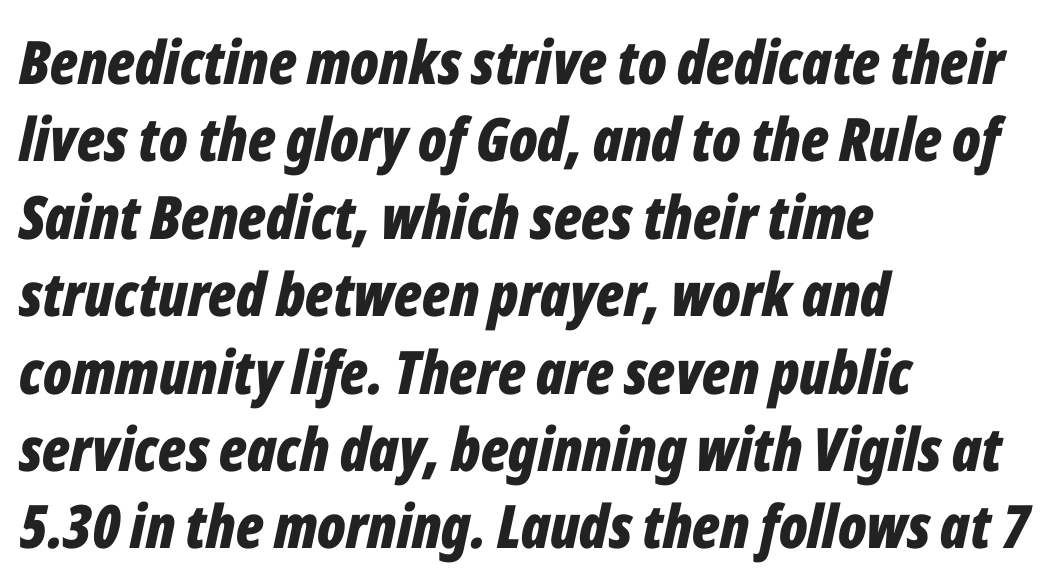
Q: Is the text bold? A: Yes.
Q: Is the text italic (slanted)? A: Yes, it leans right by about 12 degrees.
Q: Is the text underlined? A: No.
Q: How is the paragraph aligned? A: Left-aligned.
Q: Is the spacing between letters normal or unusually wide? A: Normal.
Q: Is the spacing between lines tight, normal or loose? A: Normal.
Q: Width (condensed, normal, or wide)? A: Condensed.
Q: Stroke contrast? A: Low.
Q: x-height? A: Medium.
Q: Monospaced? A: No.
